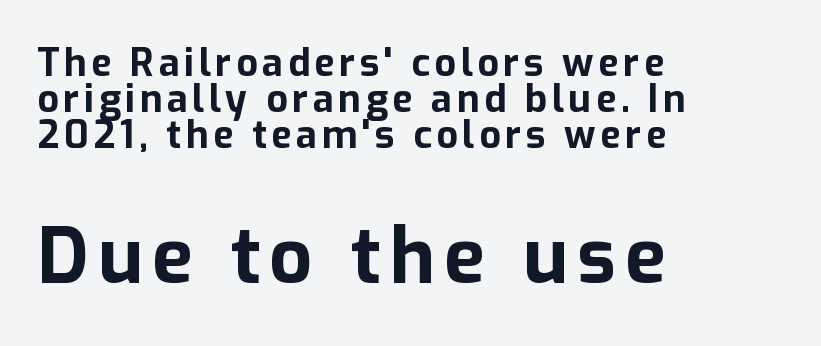
Q: Is the text bold? A: Yes.
Q: Is the text italic (slanted)? A: No, it is upright.
Q: Is the typeface a serif or a sans-serif typeface? A: Sans-serif.
Q: Is the text underlined? A: No.
Q: How is the paragraph aligned? A: Left-aligned.
Q: Is the spacing between lines tight, normal or loose? A: Tight.
Q: Which block of text is set in a larger size, the first (top) or the second (bottom)? A: The second (bottom) one.
Q: Width (condensed, normal, or wide)? A: Normal.
Q: Stroke contrast? A: Low.
Q: x-height? A: Medium.
Q: Monospaced? A: No.
